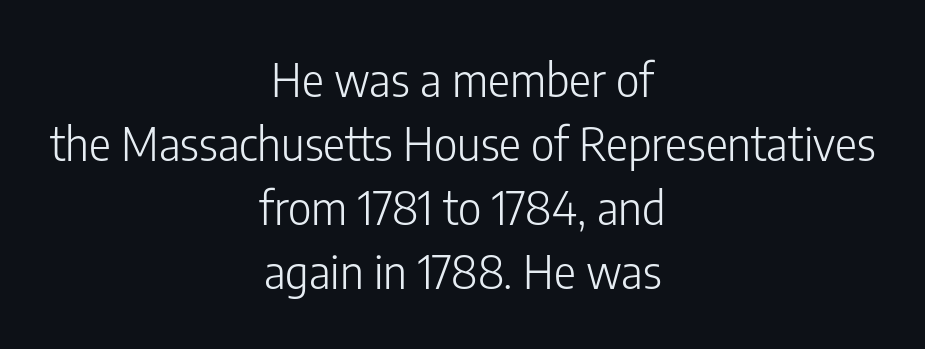
{"serif": "no", "italic": "no", "bold": "no", "weight": "light", "width": "condensed", "stroke_contrast": "low", "x_height": "medium", "monospaced": "no", "underline": "no", "align": "center", "line_spacing": "normal", "line_spacing_ratio": 1.39, "letter_spacing": "normal", "letter_spacing_em": 0.0, "glyph_px": 46}
